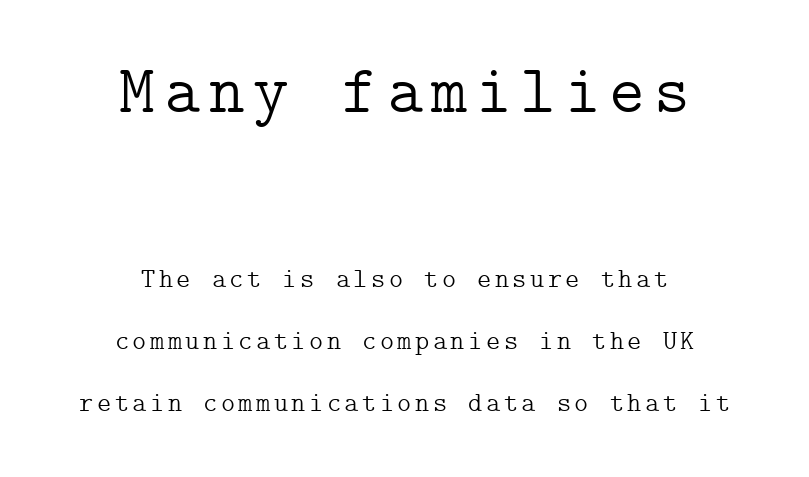
The image shows 68 px light serif type, upright; set centered, loose line spacing (2.28x), not underlined; the first (top) block is 2.52x larger; low stroke contrast and a medium x-height.
